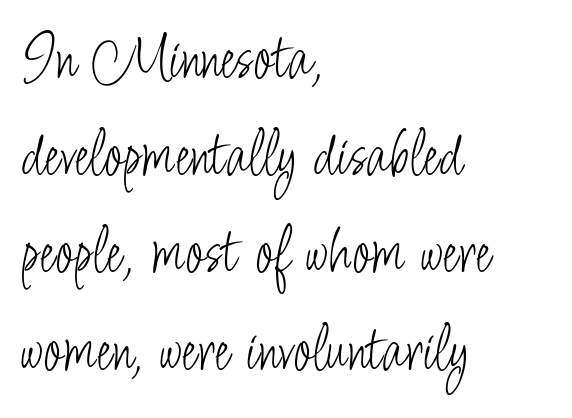
Q: Is the text bold? A: No.
Q: Is the text italic (slanted)? A: Yes.
Q: Is the typeface a serif or a sans-serif typeface? A: Sans-serif.
Q: Is the text underlined? A: No.
Q: How is the paragraph aligned? A: Left-aligned.
Q: Is the spacing between letters normal or unusually wide? A: Normal.
Q: Is the spacing between lines tight, normal or loose? A: Normal.
Q: Width (condensed, normal, or wide)? A: Condensed.
Q: Stroke contrast? A: Low.
Q: x-height? A: Small.
Q: Monospaced? A: No.
